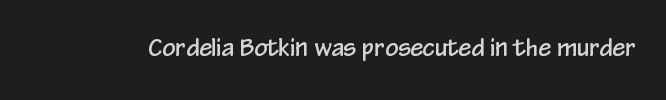
Q: Is the text italic (slanted)? A: No, it is upright.
Q: Is the text underlined? A: No.
Q: Is the spacing between letters normal or unusually wide? A: Normal.
